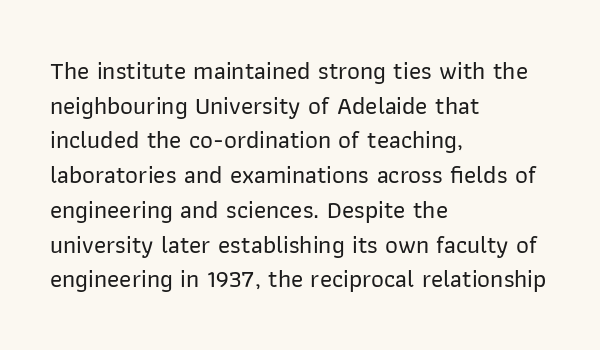
{"italic": "no", "underline": "no", "align": "left", "line_spacing": "normal", "line_spacing_ratio": 1.39, "letter_spacing": "normal", "letter_spacing_em": 0.0, "glyph_px": 25}
